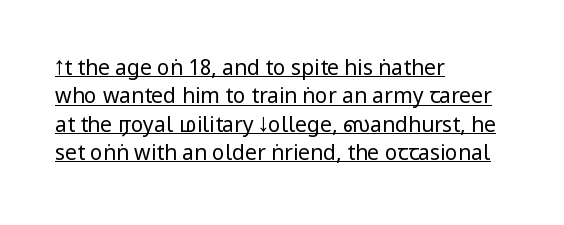
{"italic": "no", "bold": "no", "underline": "yes", "align": "left", "line_spacing": "normal", "line_spacing_ratio": 1.35, "letter_spacing": "normal", "letter_spacing_em": 0.0, "glyph_px": 21}
